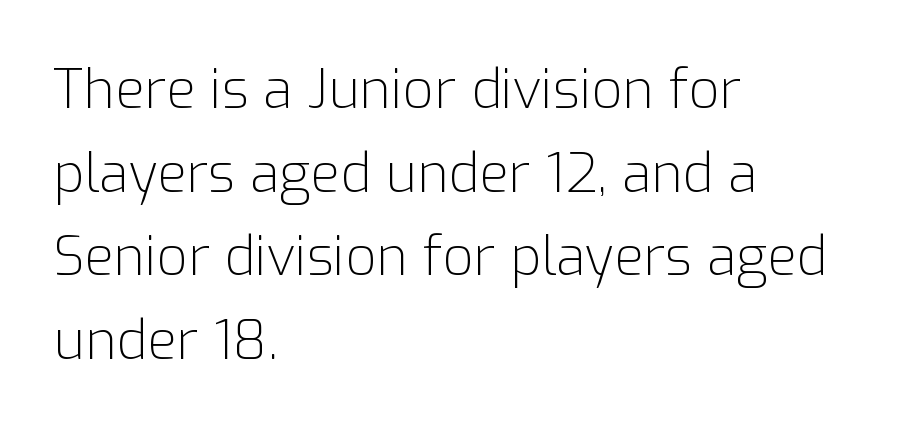
Q: Is the text bold? A: No.
Q: Is the text italic (slanted)? A: No, it is upright.
Q: Is the typeface a serif or a sans-serif typeface? A: Sans-serif.
Q: Is the text underlined? A: No.
Q: How is the paragraph aligned? A: Left-aligned.
Q: Is the spacing between letters normal or unusually wide? A: Normal.
Q: Is the spacing between lines tight, normal or loose? A: Normal.
Q: Width (condensed, normal, or wide)? A: Normal.
Q: Stroke contrast? A: Low.
Q: x-height? A: Medium.
Q: Monospaced? A: No.
